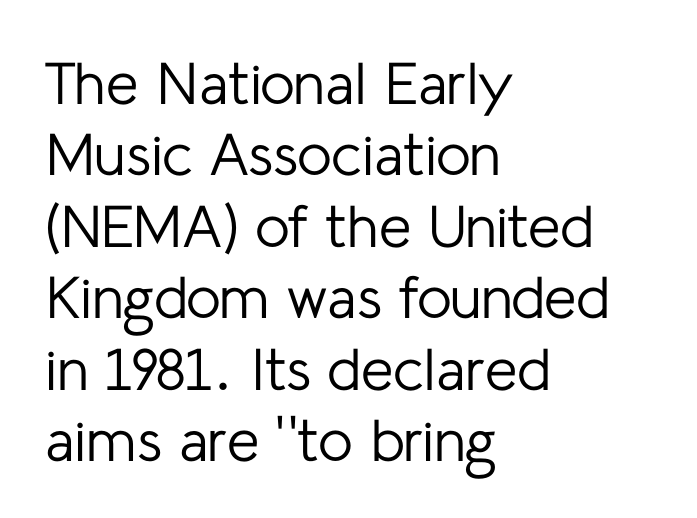
Q: Is the text bold? A: No.
Q: Is the text italic (slanted)? A: No, it is upright.
Q: Is the typeface a serif or a sans-serif typeface? A: Sans-serif.
Q: Is the text underlined? A: No.
Q: How is the paragraph aligned? A: Left-aligned.
Q: Is the spacing between letters normal or unusually wide? A: Normal.
Q: Width (condensed, normal, or wide)? A: Normal.
Q: Stroke contrast? A: Low.
Q: x-height? A: Medium.
Q: Monospaced? A: No.
